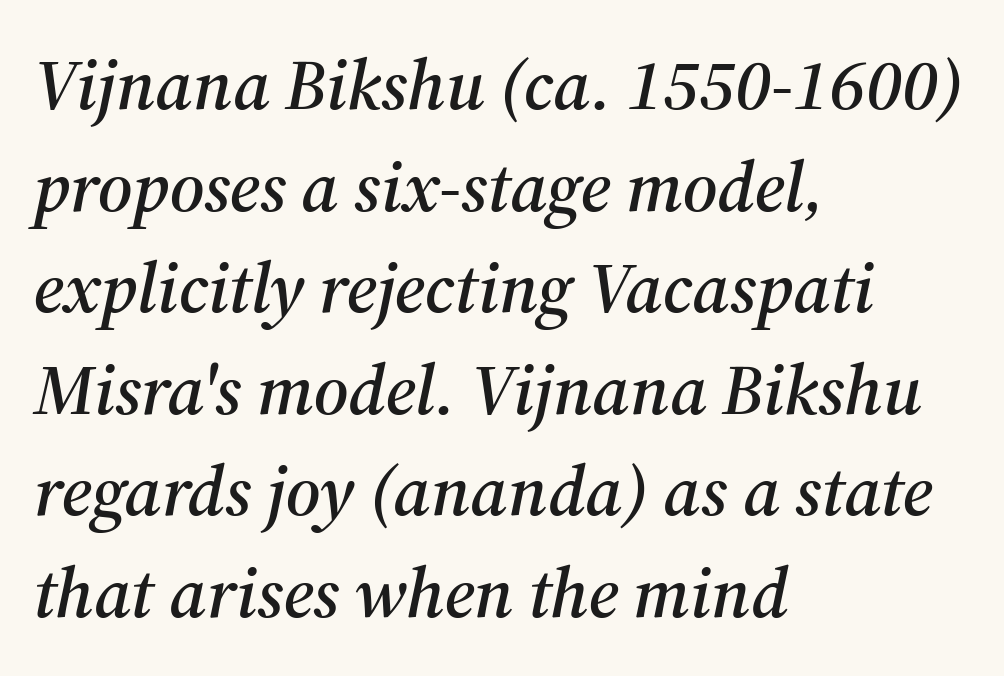
Q: Is the text italic (slanted)? A: Yes, it leans right by about 12 degrees.
Q: Is the typeface a serif or a sans-serif typeface? A: Serif.
Q: Is the text underlined? A: No.
Q: How is the paragraph aligned? A: Left-aligned.
Q: Is the spacing between letters normal or unusually wide? A: Normal.
Q: Is the spacing between lines tight, normal or loose? A: Normal.
Q: Width (condensed, normal, or wide)? A: Normal.
Q: Stroke contrast? A: Medium.
Q: x-height? A: Medium.
Q: Monospaced? A: No.
